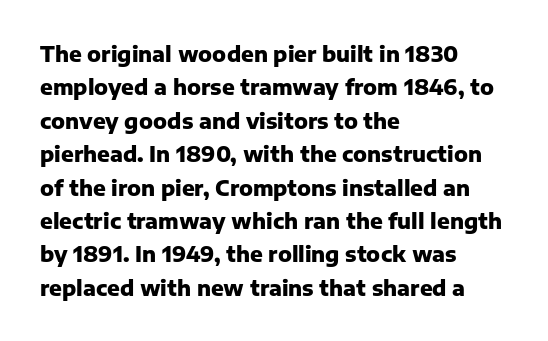
{"italic": "no", "bold": "yes", "underline": "no", "align": "left", "line_spacing": "normal", "line_spacing_ratio": 1.59, "letter_spacing": "normal", "letter_spacing_em": 0.0, "glyph_px": 21}
